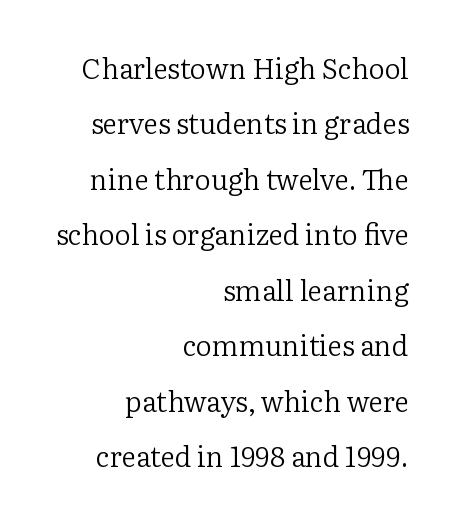
The image shows 28 px regular-weight serif type, upright; set right-aligned, loose line spacing (1.98x), normal letter spacing, not underlined; low stroke contrast and a medium x-height.
